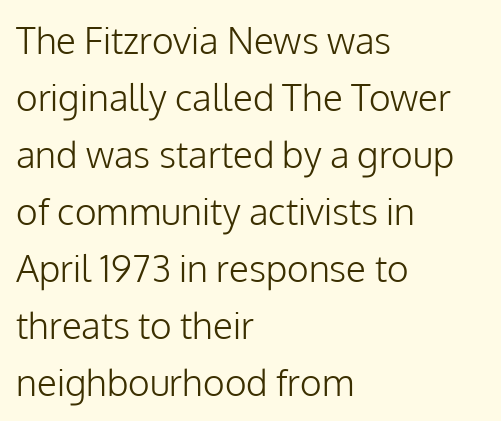
Q: Is the text bold? A: No.
Q: Is the text italic (slanted)? A: No, it is upright.
Q: Is the typeface a serif or a sans-serif typeface? A: Sans-serif.
Q: Is the text underlined? A: No.
Q: How is the paragraph aligned? A: Left-aligned.
Q: Is the spacing between letters normal or unusually wide? A: Normal.
Q: Is the spacing between lines tight, normal or loose? A: Normal.
Q: Width (condensed, normal, or wide)? A: Normal.
Q: Stroke contrast? A: Low.
Q: x-height? A: Medium.
Q: Monospaced? A: No.
